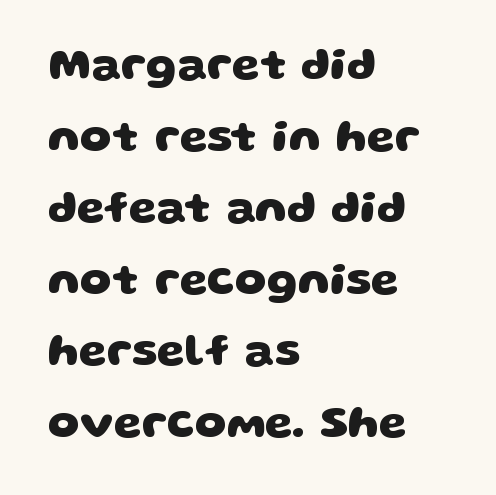
The image shows 45 px heavy, wide sans-serif type; set left-aligned, normal line spacing (1.59x), normal letter spacing, not underlined; low stroke contrast and a large x-height.
